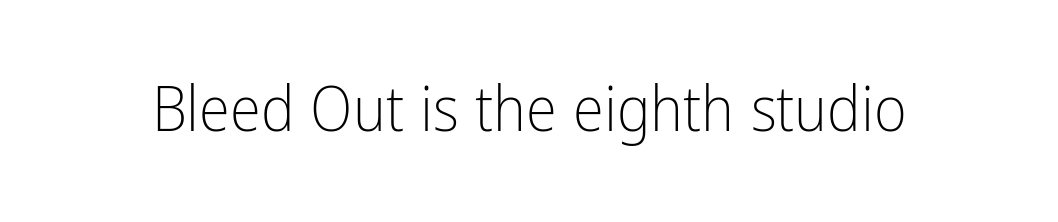
The image shows 63 px light, condensed sans-serif type, upright; set normal letter spacing, not underlined; low stroke contrast and a medium x-height.
